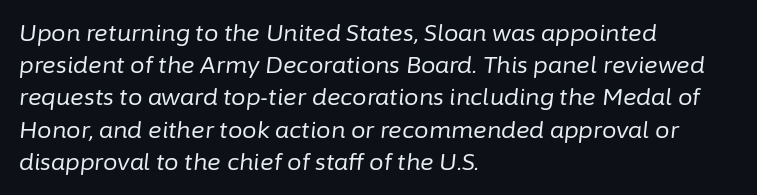
The image shows 23 px text type, italic (leaning right); set left-aligned, normal line spacing (1.4x), normal letter spacing, not underlined.
